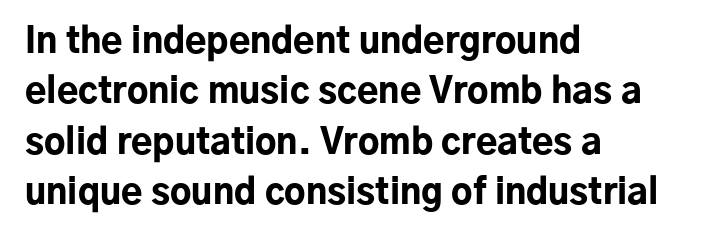
This rendering employs a face without finishing strokes, i.e., a sans-serif. How are the letters spaced? Ordinarily, with no added tracking. The lettering holds an erect, upright posture throughout. The foot of each line stays bare and open. Successive baselines arrive at the customary interval. The ragged edge is on the right, which tells us the setting is flush left.
